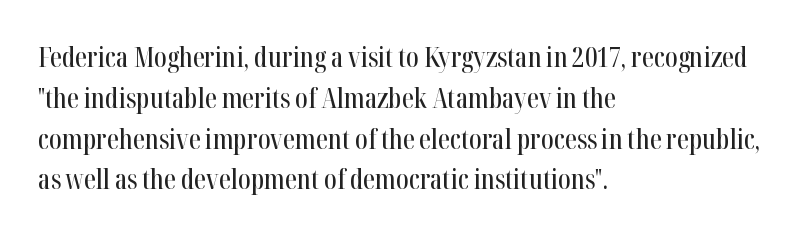
{"italic": "no", "underline": "no", "align": "left", "line_spacing": "normal", "line_spacing_ratio": 1.51, "letter_spacing": "normal", "letter_spacing_em": 0.0, "glyph_px": 27}
